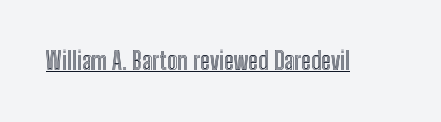
Q: Is the text italic (slanted)? A: No, it is upright.
Q: Is the text underlined? A: Yes.
Q: Is the spacing between letters normal or unusually wide? A: Normal.
